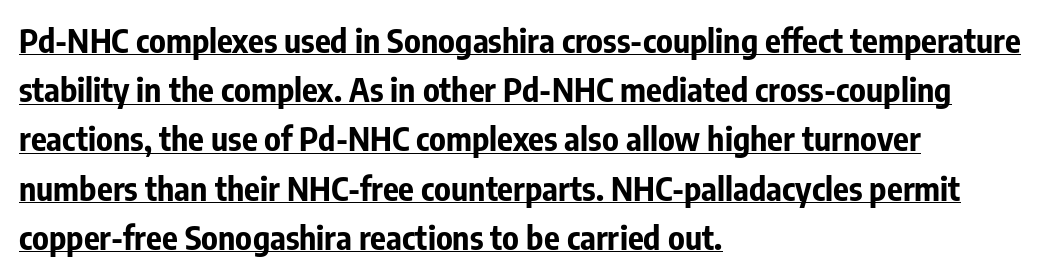
Q: Is the text bold? A: Yes.
Q: Is the text italic (slanted)? A: No, it is upright.
Q: Is the typeface a serif or a sans-serif typeface? A: Sans-serif.
Q: Is the text underlined? A: Yes.
Q: How is the paragraph aligned? A: Left-aligned.
Q: Is the spacing between letters normal or unusually wide? A: Normal.
Q: Is the spacing between lines tight, normal or loose? A: Normal.
Q: Width (condensed, normal, or wide)? A: Condensed.
Q: Stroke contrast? A: Low.
Q: x-height? A: Medium.
Q: Monospaced? A: No.
